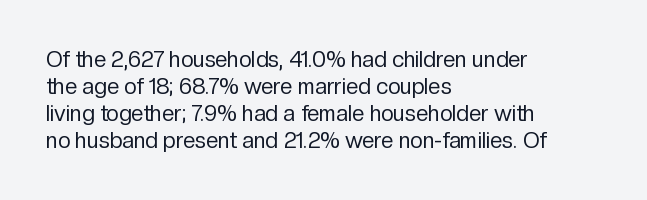
{"italic": "no", "bold": "no", "underline": "no", "align": "left", "line_spacing_ratio": 1.22, "letter_spacing": "normal", "letter_spacing_em": 0.0, "glyph_px": 22}
